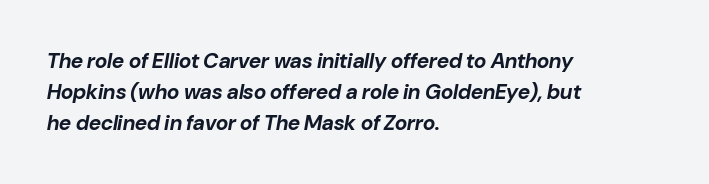
In terms of leading, this rendering sits right in the middle. Posture: slanted. The strip under each line holds only bare page. The face used here has the dense, thick strokes of a bold. Words appear dense and cohesive because spacing is normal.
